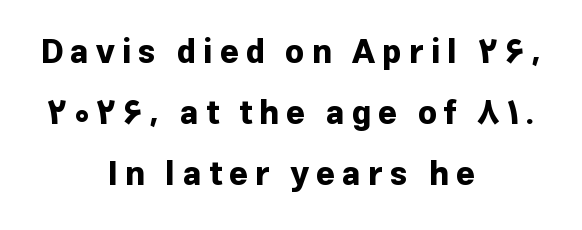
In terms of posture, this sample is upright. The passage is arranged like a title page — every line centered. Look at the tracking — it's clearly loosened, letters drifting apart. Underlining? Definitely not there. The face used here has the dense, thick strokes of a bold.
